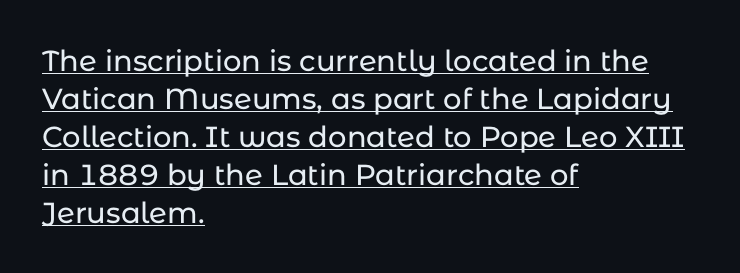
Leftover space on each line is placed entirely after the last word. Style check: upright. The lettering is marked with a stroke running underneath it. A typesetter would call this zero additional tracking. Regarding leading, the lines here are spaced in the standard way.
